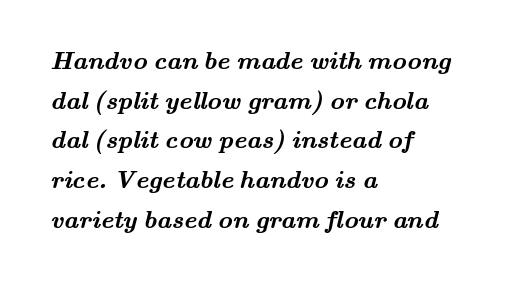
Plain, unruled lines of type. Reading down the column, the eye jumps a familiar distance to each next line. These lines keep a tight, regular rhythm from letter to letter. Weight check: bold — yes, fully.
